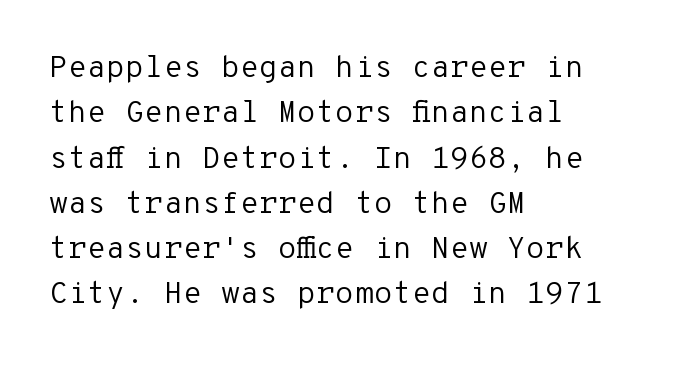
{"serif": "no", "italic": "no", "bold": "no", "weight": "regular", "width": "normal", "stroke_contrast": "low", "x_height": "medium", "monospaced": "yes", "underline": "no", "align": "left", "line_spacing": "normal", "line_spacing_ratio": 1.46, "letter_spacing": "normal", "letter_spacing_em": 0.0, "glyph_px": 31}
